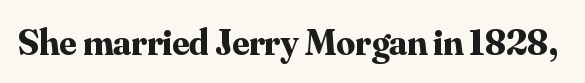
The image shows 37 px bold serif type, upright; set normal letter spacing, not underlined; medium stroke contrast and a small x-height.
